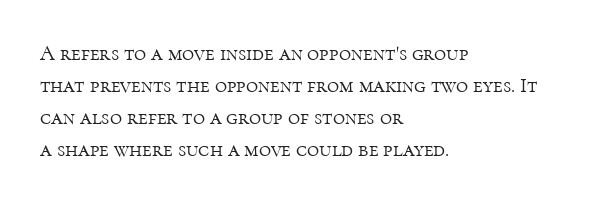
Is the block centered? No — it sits flush against the left margin. Honestly, the row spacing looks completely unremarkable. Check under the words: just untouched page. Ascenders rise straight up at ninety degrees. Nobody touched the tracking dial on this one.
